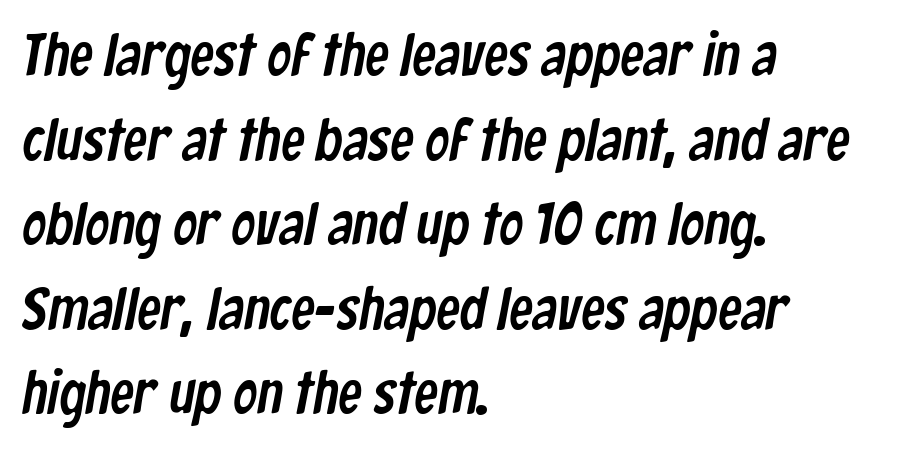
Nope, no serifs anywhere on these letters. Type without underlining. Here the designer chose a conventional face with non-uniform glyph widths. This sample is left-justified, so line endings fall wherever the words run out.
